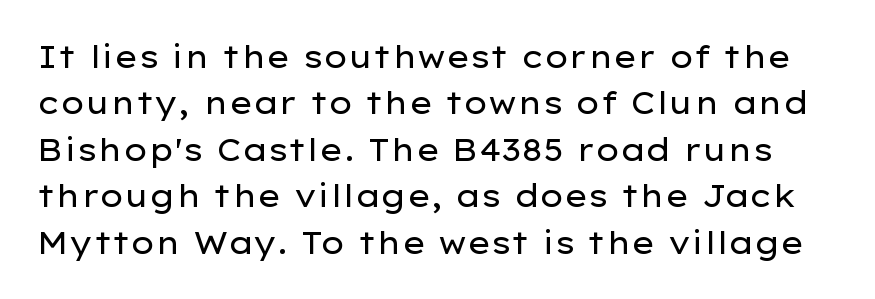
There is no visible air inserted between adjacent glyphs. Looks like regular typesetting: each glyph gets only the width it needs. It's the straight-up-and-down kind of type. Ink coverage per letter is moderate at most.
